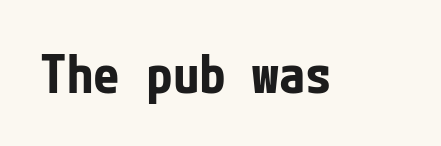
{"serif": "no", "italic": "no", "bold": "yes", "weight": "bold", "width": "condensed", "stroke_contrast": "low", "x_height": "medium", "underline": "no", "letter_spacing": "normal", "letter_spacing_em": 0.0, "glyph_px": 53}
